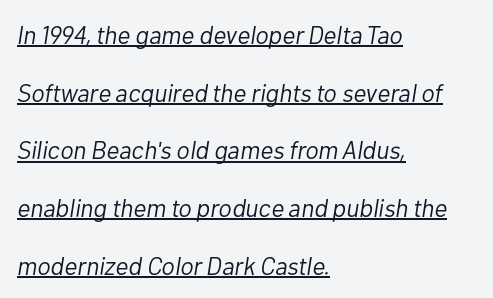
Q: Is the text bold? A: No.
Q: Is the text italic (slanted)? A: Yes, it leans right by about 10 degrees.
Q: Is the text underlined? A: Yes.
Q: How is the paragraph aligned? A: Left-aligned.
Q: Is the spacing between letters normal or unusually wide? A: Normal.
Q: Is the spacing between lines tight, normal or loose? A: Loose.
